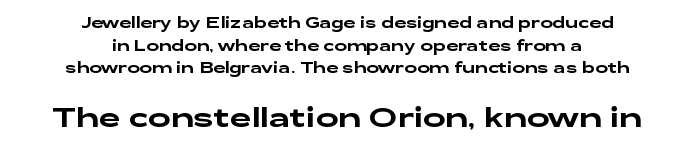
Quick note: underline off. Where is the straight margin? There isn't one; the lines are centered. The rows are spaced the way most documents space them. It's the straight-up-and-down kind of type.
